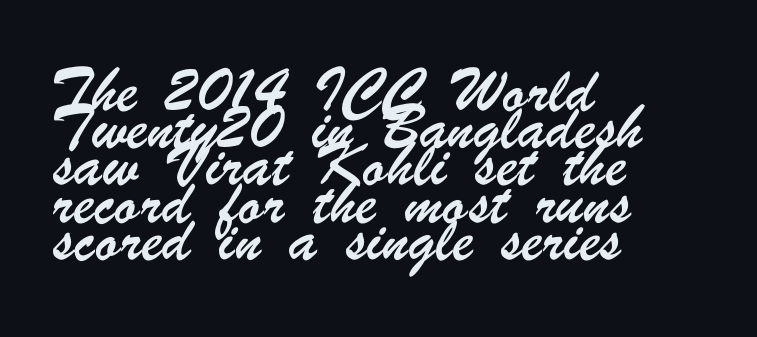
The rendering anchors every line to the left-hand side. Each letter keeps its own natural width here, so spacing adapts to shape. The horizontal fit of the characters is conventional and even. This is sans-serif lettering, the kind often seen on screens and signage. Lines of text with bare space underneath.
